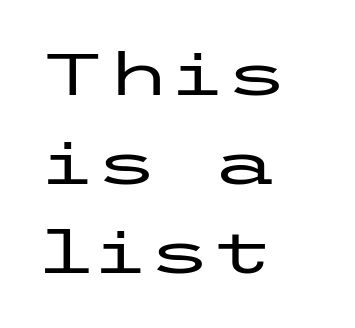
The image shows 59 px wide sans-serif type, upright; set left-aligned, normal line spacing (1.51x), normal letter spacing, not underlined; low stroke contrast and a medium x-height.
